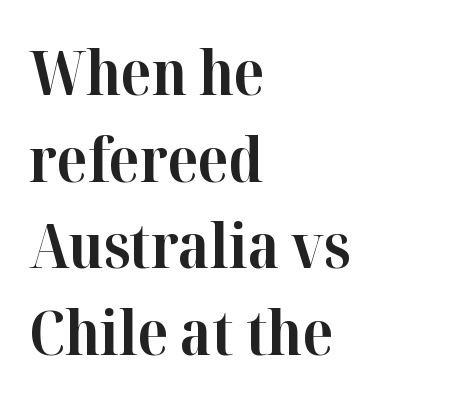
Q: Is the text bold? A: Yes.
Q: Is the text italic (slanted)? A: No, it is upright.
Q: Is the typeface a serif or a sans-serif typeface? A: Serif.
Q: Is the text underlined? A: No.
Q: How is the paragraph aligned? A: Left-aligned.
Q: Is the spacing between letters normal or unusually wide? A: Normal.
Q: Is the spacing between lines tight, normal or loose? A: Normal.
Q: Width (condensed, normal, or wide)? A: Normal.
Q: Stroke contrast? A: High.
Q: x-height? A: Medium.
Q: Monospaced? A: No.
